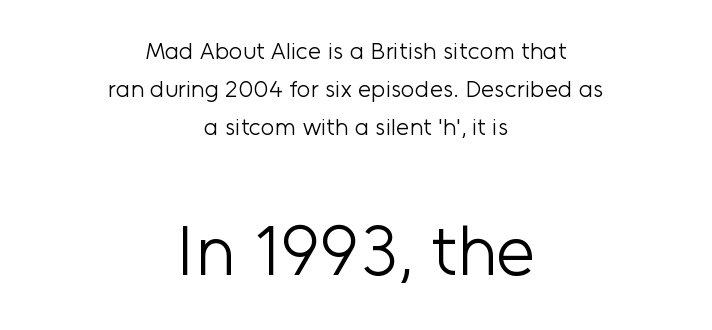
The image shows 71 px light sans-serif type, upright; set centered, normal line spacing (1.59x), normal letter spacing, not underlined; the second (bottom) block is 2.96x larger; low stroke contrast and a medium x-height.
